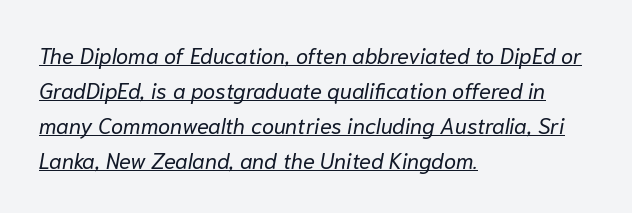
Spacing between characters is what you'd get straight out of the box. Regular leading. The rendering applies a slant to the glyphs. The rag falls on the right side of this text block. The face looks like a standard text weight, possibly lighter.
